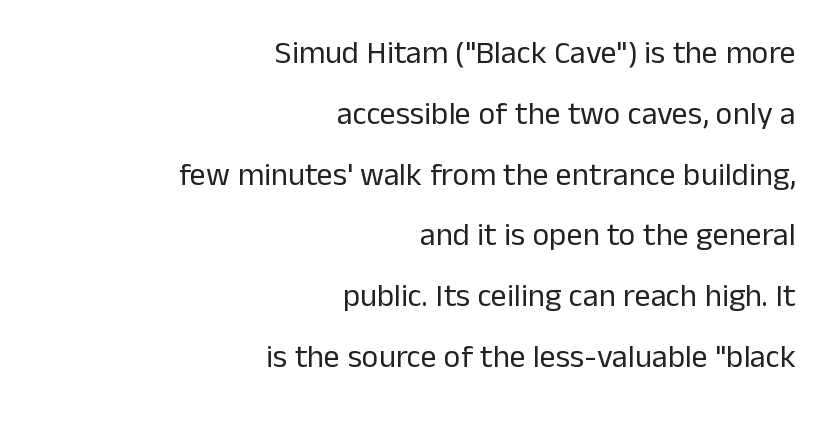
The image shows 32 px regular-weight sans-serif type, upright; set right-aligned, loose line spacing (1.9x), normal letter spacing, not underlined; low stroke contrast and a medium x-height.
